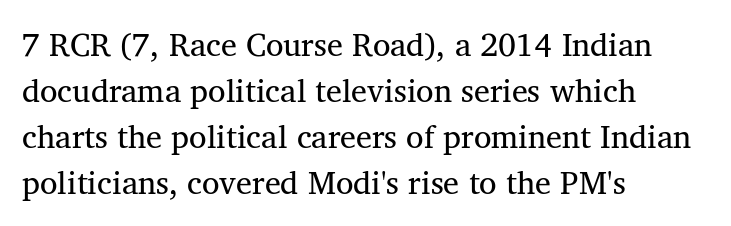
Q: Is the text bold? A: No.
Q: Is the text italic (slanted)? A: No, it is upright.
Q: Is the typeface a serif or a sans-serif typeface? A: Serif.
Q: Is the text underlined? A: No.
Q: How is the paragraph aligned? A: Left-aligned.
Q: Is the spacing between letters normal or unusually wide? A: Normal.
Q: Is the spacing between lines tight, normal or loose? A: Normal.
Q: Width (condensed, normal, or wide)? A: Normal.
Q: Stroke contrast? A: Medium.
Q: x-height? A: Medium.
Q: Monospaced? A: No.
